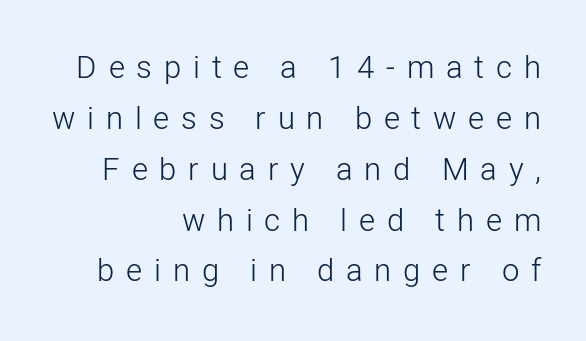
Q: Is the text bold? A: No.
Q: Is the text italic (slanted)? A: No, it is upright.
Q: Is the typeface a serif or a sans-serif typeface? A: Sans-serif.
Q: Is the text underlined? A: No.
Q: How is the paragraph aligned? A: Right-aligned.
Q: Is the spacing between letters normal or unusually wide? A: Unusually wide.
Q: Is the spacing between lines tight, normal or loose? A: Normal.
Q: Width (condensed, normal, or wide)? A: Normal.
Q: Stroke contrast? A: Low.
Q: x-height? A: Medium.
Q: Monospaced? A: No.
